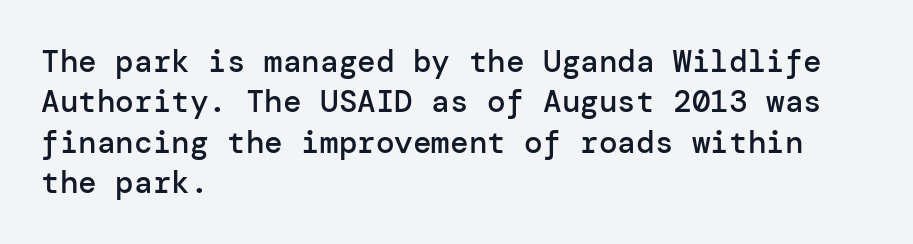
Q: Is the text bold? A: Semi-bold.
Q: Is the text italic (slanted)? A: No, it is upright.
Q: Is the typeface a serif or a sans-serif typeface? A: Sans-serif.
Q: Is the text underlined? A: No.
Q: How is the paragraph aligned? A: Left-aligned.
Q: Is the spacing between letters normal or unusually wide? A: Normal.
Q: Is the spacing between lines tight, normal or loose? A: Normal.
Q: Width (condensed, normal, or wide)? A: Normal.
Q: Stroke contrast? A: Low.
Q: x-height? A: Medium.
